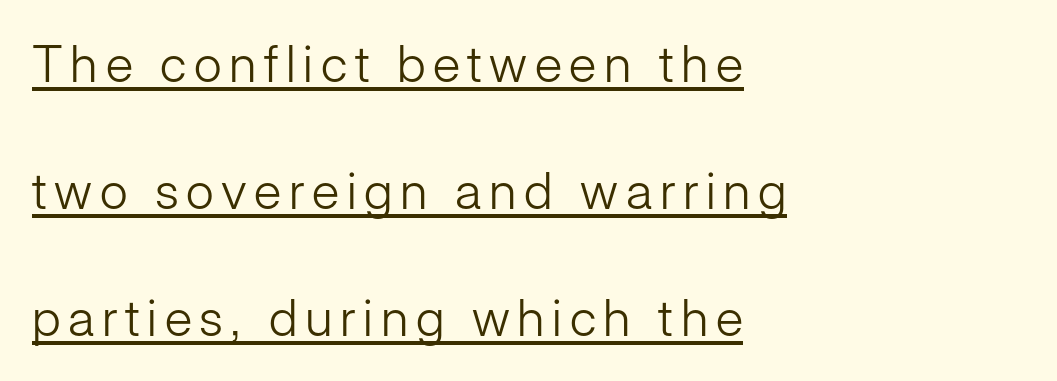
Q: Is the text bold? A: No.
Q: Is the text italic (slanted)? A: No, it is upright.
Q: Is the typeface a serif or a sans-serif typeface? A: Sans-serif.
Q: Is the text underlined? A: Yes.
Q: How is the paragraph aligned? A: Left-aligned.
Q: Is the spacing between lines tight, normal or loose? A: Loose.
Q: Width (condensed, normal, or wide)? A: Normal.
Q: Stroke contrast? A: Low.
Q: x-height? A: Medium.
Q: Monospaced? A: No.
